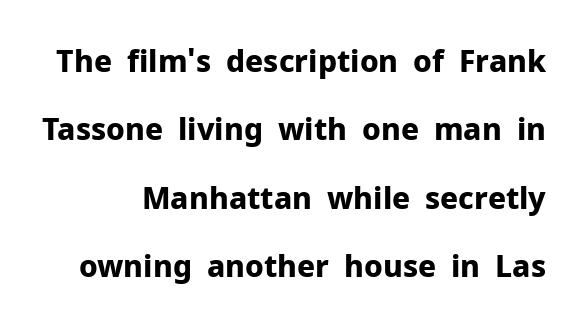
{"serif": "no", "italic": "no", "bold": "yes", "weight": "bold", "width": "normal", "stroke_contrast": "low", "x_height": "medium", "monospaced": "no", "underline": "no", "line_spacing": "loose", "line_spacing_ratio": 2.28, "letter_spacing": "normal", "letter_spacing_em": 0.0, "glyph_px": 30}
